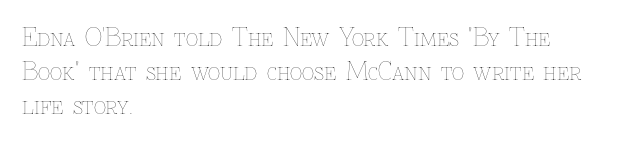
Just letters on the line, the space beneath them empty. The lines sit at an ordinary, default distance from one another. Reading down the block, your eye returns to a fixed left position each line. Think standard paragraph weight, or any step lighter than that.
